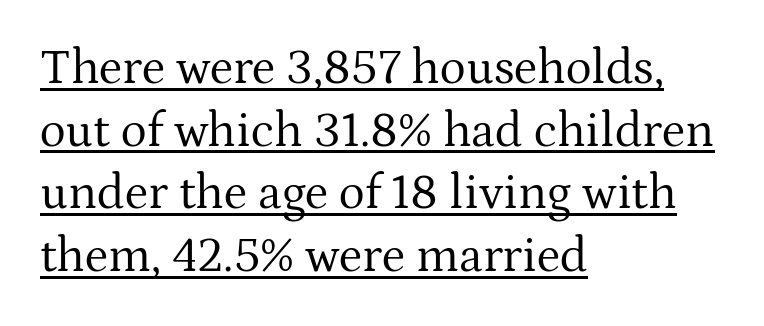
Q: Is the text bold? A: No.
Q: Is the text italic (slanted)? A: No, it is upright.
Q: Is the typeface a serif or a sans-serif typeface? A: Serif.
Q: Is the text underlined? A: Yes.
Q: How is the paragraph aligned? A: Left-aligned.
Q: Is the spacing between letters normal or unusually wide? A: Normal.
Q: Is the spacing between lines tight, normal or loose? A: Normal.
Q: Width (condensed, normal, or wide)? A: Normal.
Q: Stroke contrast? A: Medium.
Q: x-height? A: Medium.
Q: Monospaced? A: No.
